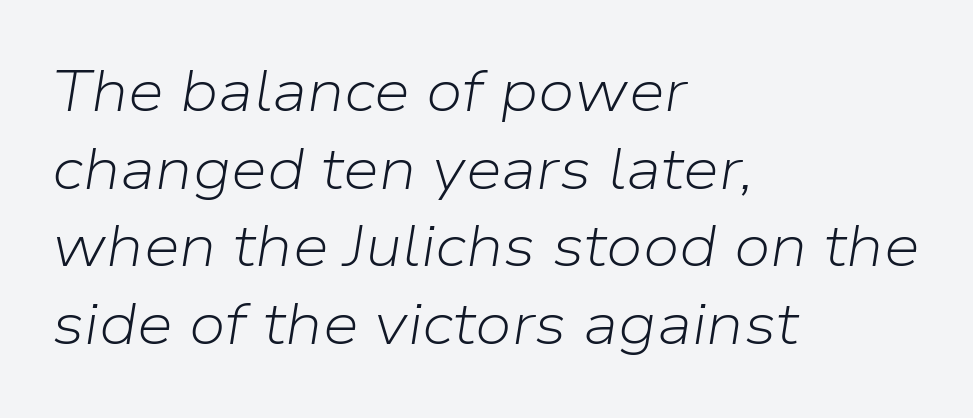
Q: Is the text bold? A: No.
Q: Is the text italic (slanted)? A: Yes, it leans right by about 9 degrees.
Q: Is the text underlined? A: No.
Q: How is the paragraph aligned? A: Left-aligned.
Q: Is the spacing between letters normal or unusually wide? A: Normal.
Q: Is the spacing between lines tight, normal or loose? A: Normal.
Q: Width (condensed, normal, or wide)? A: Normal.
Q: Stroke contrast? A: Low.
Q: x-height? A: Medium.
Q: Monospaced? A: No.
